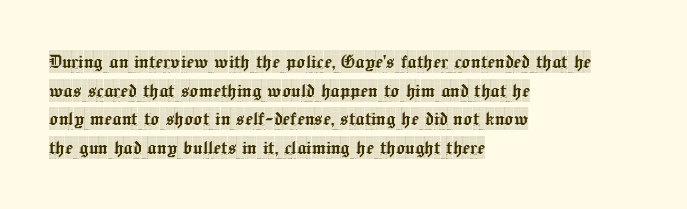
The image shows 23 px text type, upright; set left-aligned, normal line spacing (1.25x), normal letter spacing, not underlined.
